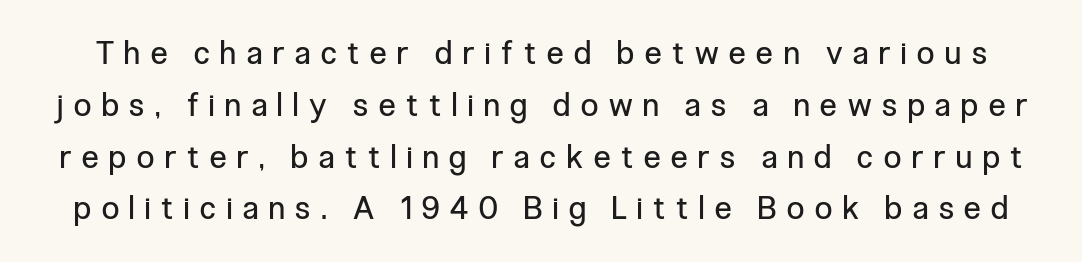
The image shows 31 px regular-weight, condensed sans-serif type, upright; set normal line spacing (1.67x), unusually wide letter spacing (+0.35 em), not underlined; low stroke contrast and a medium x-height.
